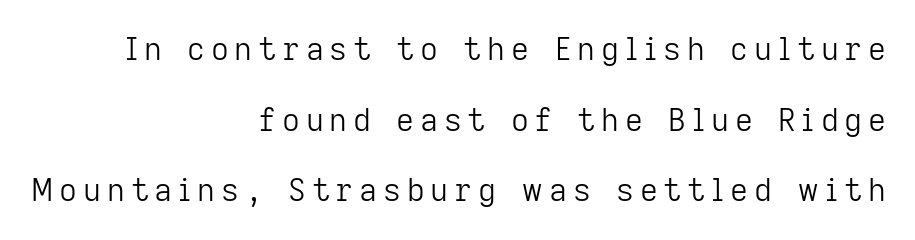
Layout note: lines flush right. Loosely led — the rows are spread out. Is the stroke heavy? The answer is a plain regular-or-lighter. The specimen reads as upright at a glance.
